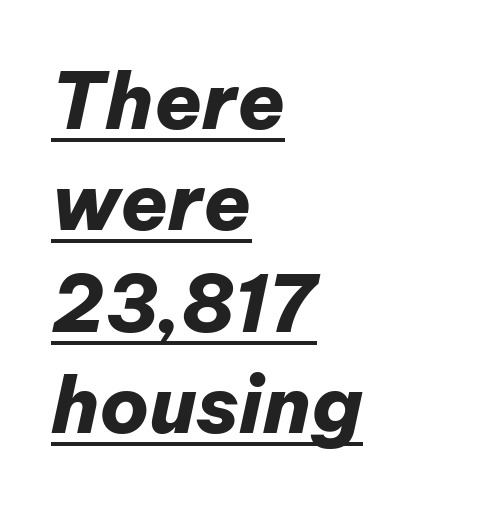
The image shows 78 px heavy type, italic (leaning right); set left-aligned, normal line spacing (1.3x), normal letter spacing, underlined; low stroke contrast and a medium x-height.
